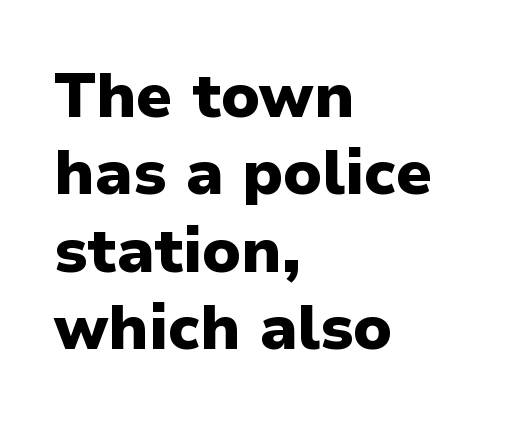
The image shows 62 px heavy sans-serif type, upright; set left-aligned, normal line spacing (1.25x), normal letter spacing, not underlined; low stroke contrast and a medium x-height.
